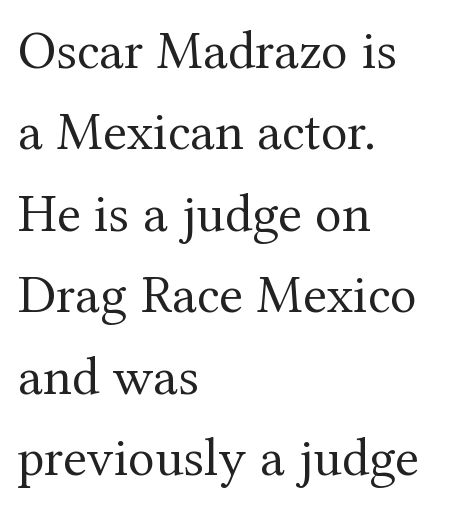
The image shows 55 px regular-weight serif type, upright; set left-aligned, normal line spacing (1.48x), normal letter spacing, not underlined; medium stroke contrast and a medium x-height.
